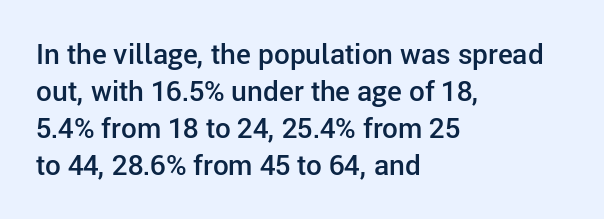
The image shows 28 px semibold sans-serif type, upright; set left-aligned, normal line spacing (1.32x), normal letter spacing, not underlined; low stroke contrast and a medium x-height.
